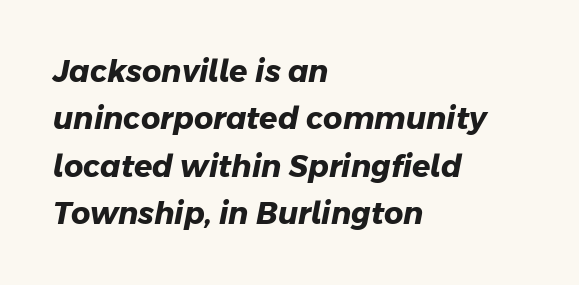
A normal amount of white space separates one row of letters from the next. Classification — sans serif. This is heavy type, rendered in bold. The letters sit at their default tracking, neither squeezed nor spread. The strip under each line holds only bare page.
